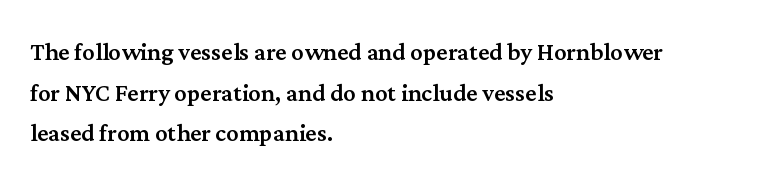
{"serif": "yes", "italic": "no", "width": "normal", "stroke_contrast": "medium", "x_height": "medium", "monospaced": "no", "underline": "no", "align": "left", "line_spacing": "normal", "line_spacing_ratio": 1.31, "letter_spacing": "normal", "letter_spacing_em": 0.0, "glyph_px": 31}
